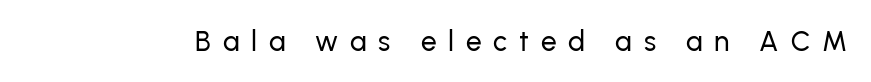
The font family rendered here belongs to the sans-serif group. Look at the tracking — it's clearly loosened, letters drifting apart. It's the straight-up-and-down kind of type. Is this a fixed-width face? No — the glyphs have proportional, varying widths. The space directly below the letters is spotless.
